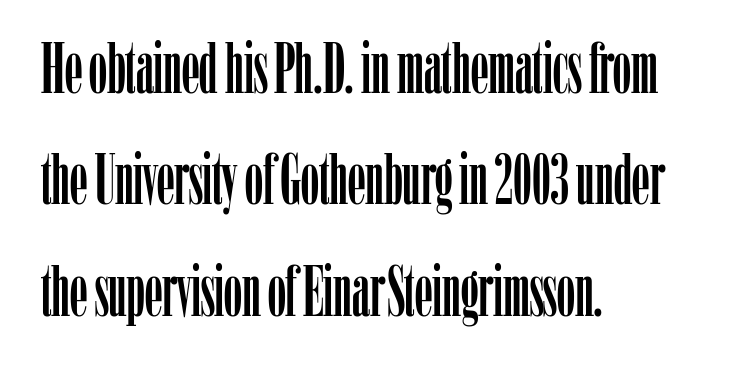
{"serif": "yes", "italic": "no", "width": "condensed", "stroke_contrast": "low", "x_height": "medium", "monospaced": "no", "underline": "no", "align": "left", "line_spacing": "normal", "line_spacing_ratio": 1.57, "letter_spacing": "normal", "letter_spacing_em": 0.0, "glyph_px": 71}
